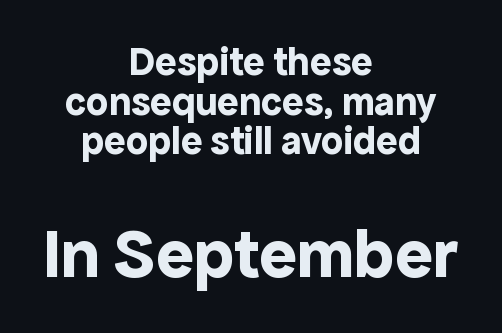
{"serif": "no", "italic": "no", "bold": "yes", "weight": "bold", "width": "normal", "x_height": "medium", "monospaced": "no", "underline": "no", "align": "center", "line_spacing": "tight", "line_spacing_ratio": 0.99, "letter_spacing": "normal", "letter_spacing_em": 0.0, "larger_block": "second", "size_ratio": 1.75, "glyph_px": 70}
